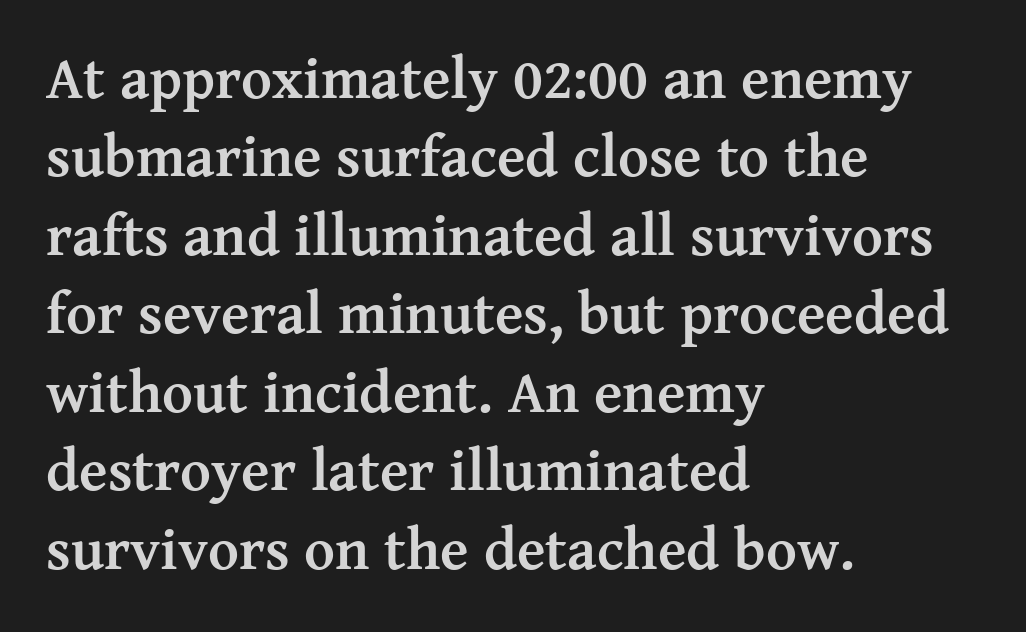
Q: Is the text bold? A: Yes.
Q: Is the text italic (slanted)? A: No, it is upright.
Q: Is the typeface a serif or a sans-serif typeface? A: Serif.
Q: Is the text underlined? A: No.
Q: How is the paragraph aligned? A: Left-aligned.
Q: Is the spacing between letters normal or unusually wide? A: Normal.
Q: Is the spacing between lines tight, normal or loose? A: Normal.
Q: Width (condensed, normal, or wide)? A: Normal.
Q: Stroke contrast? A: Medium.
Q: x-height? A: Medium.
Q: Monospaced? A: No.
